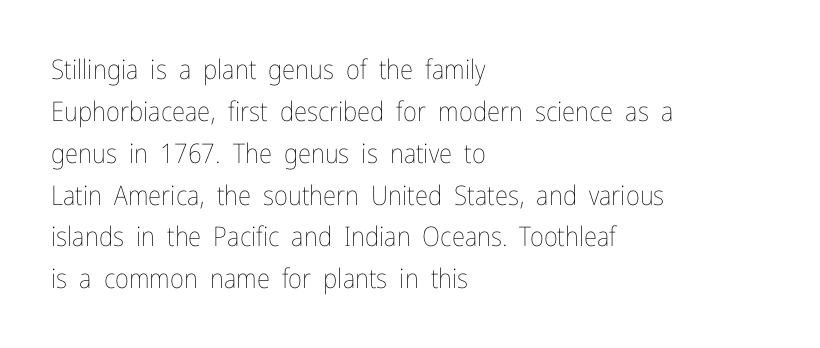
{"italic": "no", "bold": "no", "underline": "no", "align": "left", "line_spacing": "normal", "line_spacing_ratio": 1.55, "letter_spacing": "normal", "letter_spacing_em": 0.0, "glyph_px": 27}
